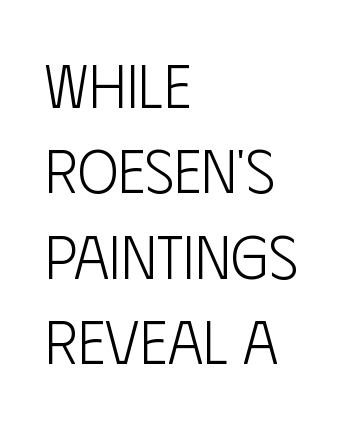
{"serif": "no", "italic": "no", "bold": "no", "weight": "light", "width": "condensed", "stroke_contrast": "low", "x_height": "large", "monospaced": "no", "underline": "no", "align": "left", "line_spacing": "normal", "line_spacing_ratio": 1.4, "letter_spacing": "normal", "letter_spacing_em": 0.0, "glyph_px": 61}
